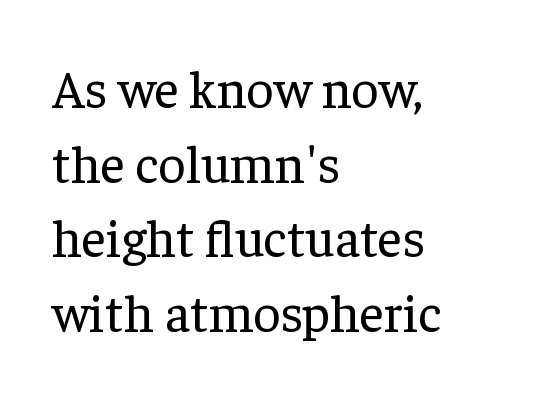
The image shows 53 px regular-weight serif type, upright; set left-aligned, normal line spacing (1.41x), normal letter spacing, not underlined; low stroke contrast and a medium x-height.
